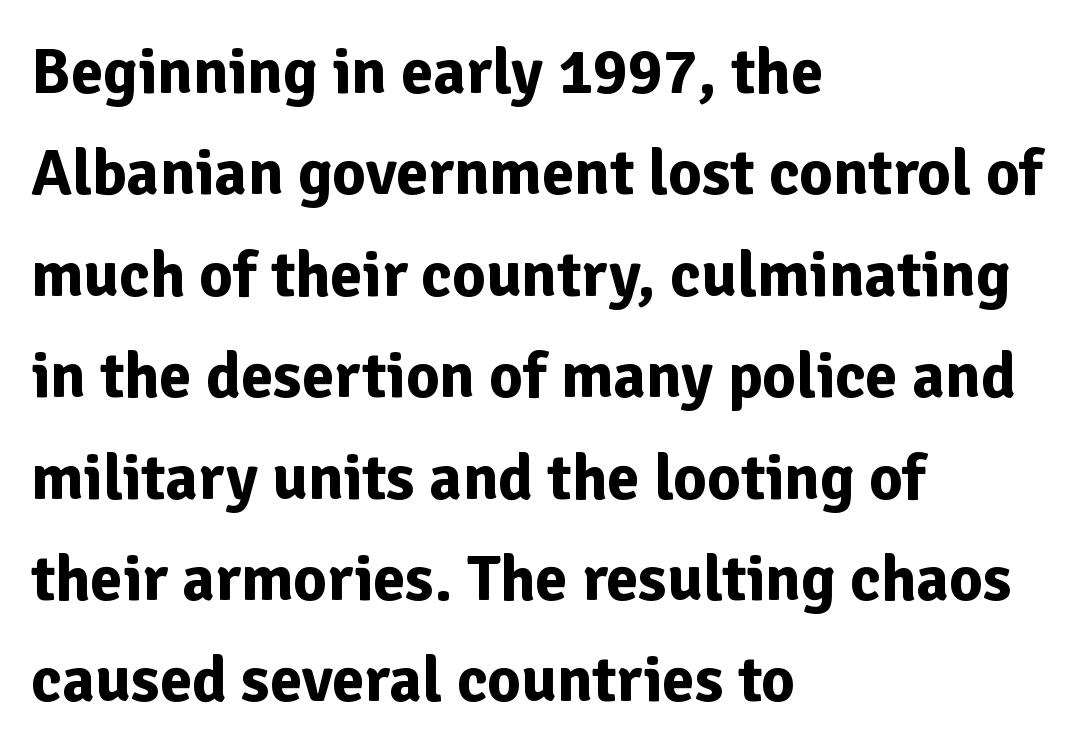
{"serif": "no", "italic": "no", "bold": "yes", "weight": "bold", "width": "normal", "stroke_contrast": "low", "x_height": "medium", "monospaced": "no", "underline": "no", "align": "left", "line_spacing": "normal", "line_spacing_ratio": 1.56, "letter_spacing": "normal", "letter_spacing_em": 0.0, "glyph_px": 65}
